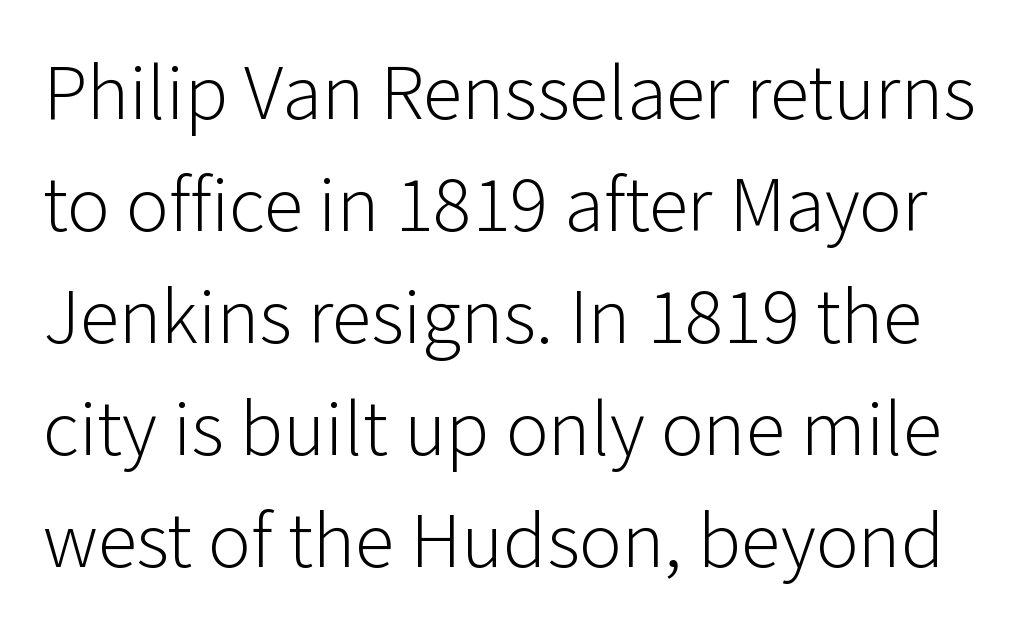
Type without underlining. Italic: no, the glyphs are upright roman. A typesetter would call this zero additional tracking. Think of a printed novel: that variable character pitch is what you see here.
